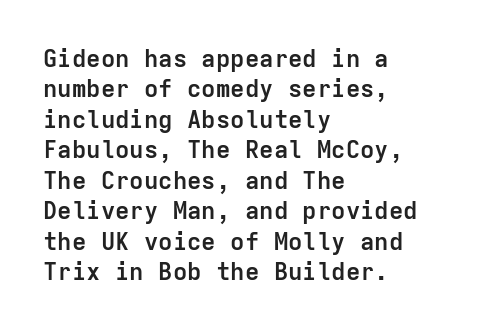
The glyphs are unaccompanied by any horizontal stroke below them. The leading is moderate, giving the passage an even texture. Left-aligned paragraph, ragged on the right. A full-strength bold gives these letters their thick strokes. This sample uses an upright cut, with every glyph sitting square on the baseline.
